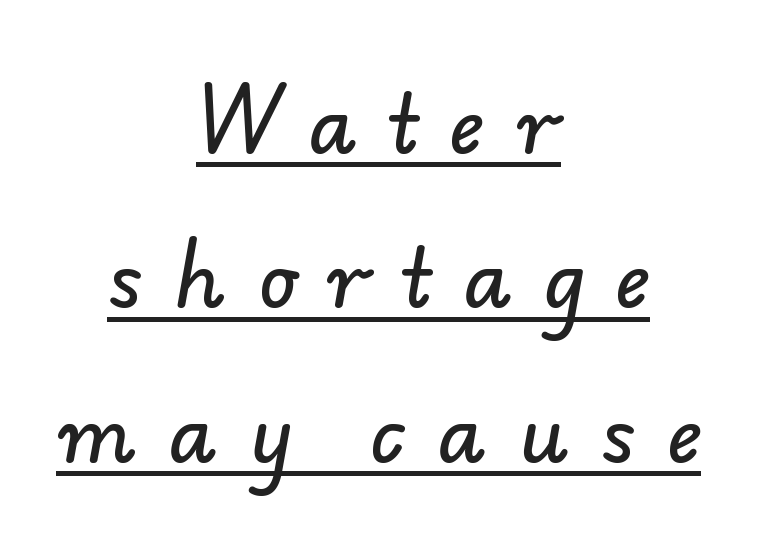
Q: Is the typeface a serif or a sans-serif typeface? A: Sans-serif.
Q: Is the text underlined? A: Yes.
Q: How is the paragraph aligned? A: Centered.
Q: Is the spacing between letters normal or unusually wide? A: Unusually wide.
Q: Is the spacing between lines tight, normal or loose? A: Loose.
Q: Width (condensed, normal, or wide)? A: Normal.
Q: Stroke contrast? A: Low.
Q: x-height? A: Small.
Q: Monospaced? A: No.
